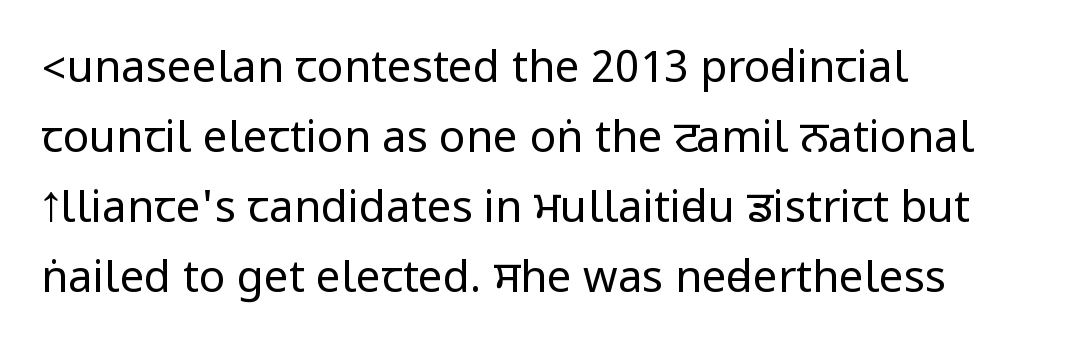
The image shows 44 px regular-weight, condensed sans-serif type, upright; set left-aligned, normal line spacing (1.59x), normal letter spacing, not underlined; low stroke contrast.
